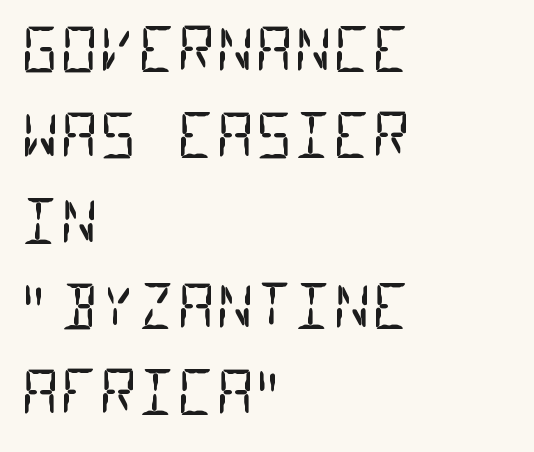
{"serif": "no", "bold": "no", "weight": "regular", "width": "condensed", "stroke_contrast": "low", "x_height": "large", "monospaced": "yes", "underline": "no", "align": "left", "line_spacing": "normal", "line_spacing_ratio": 1.43, "letter_spacing": "normal", "letter_spacing_em": 0.0, "glyph_px": 60}
